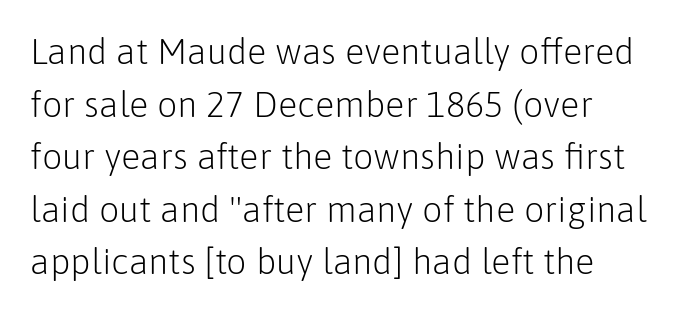
The image shows 36 px light sans-serif type, upright; set left-aligned, normal line spacing (1.46x), normal letter spacing, not underlined; low stroke contrast and a medium x-height.
